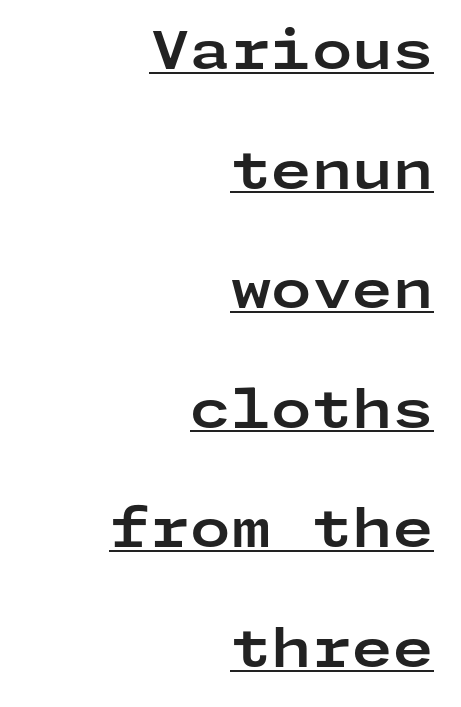
Q: Is the text bold? A: Yes.
Q: Is the text italic (slanted)? A: No, it is upright.
Q: Is the typeface a serif or a sans-serif typeface? A: Sans-serif.
Q: Is the text underlined? A: Yes.
Q: How is the paragraph aligned? A: Right-aligned.
Q: Is the spacing between letters normal or unusually wide? A: Normal.
Q: Is the spacing between lines tight, normal or loose? A: Loose.
Q: Width (condensed, normal, or wide)? A: Wide.
Q: Stroke contrast? A: Low.
Q: x-height? A: Medium.
